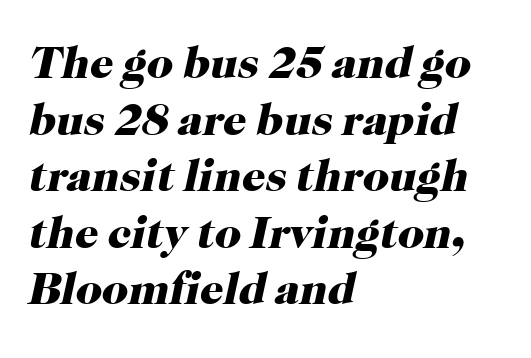
The image shows 46 px heavy serif type, italic (leaning right); set left-aligned, line spacing 1.23x, normal letter spacing, not underlined; high stroke contrast and a medium x-height.
